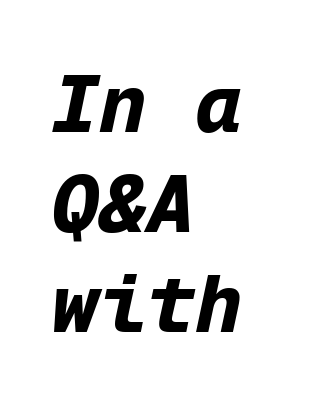
Q: Is the text bold? A: Yes.
Q: Is the text italic (slanted)? A: Yes, it leans right by about 12 degrees.
Q: Is the text underlined? A: No.
Q: How is the paragraph aligned? A: Left-aligned.
Q: Is the spacing between letters normal or unusually wide? A: Normal.
Q: Is the spacing between lines tight, normal or loose? A: Normal.
Q: Width (condensed, normal, or wide)? A: Normal.
Q: Stroke contrast? A: Low.
Q: x-height? A: Medium.
Q: Monospaced? A: Yes.
